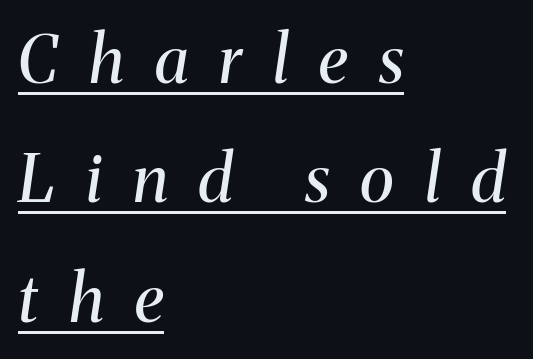
The rendered words wear a rule along their underside. There is plenty of visible air inserted between adjacent glyphs. In terms of posture, this sample is oblique. Line starts are locked; line ends wander. Stem width sits at or under what a default text font uses. Spacing verdict: proportional, widths tailored to each character.
